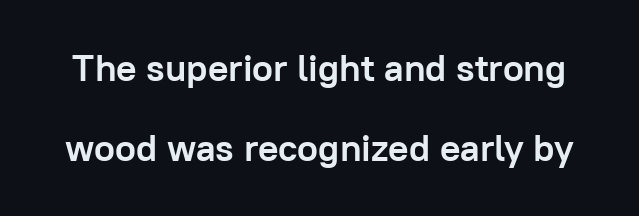
The image shows 38 px semibold sans-serif type, upright; set loose line spacing (2.11x), normal letter spacing, not underlined; low stroke contrast and a medium x-height.
